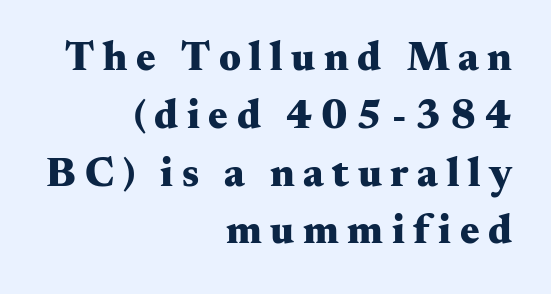
{"serif": "yes", "italic": "no", "bold": "yes", "weight": "heavy", "width": "wide", "stroke_contrast": "medium", "x_height": "small", "monospaced": "no", "underline": "no", "align": "right", "line_spacing": "normal", "line_spacing_ratio": 1.41, "letter_spacing": "wide", "letter_spacing_em": 0.21, "glyph_px": 41}
